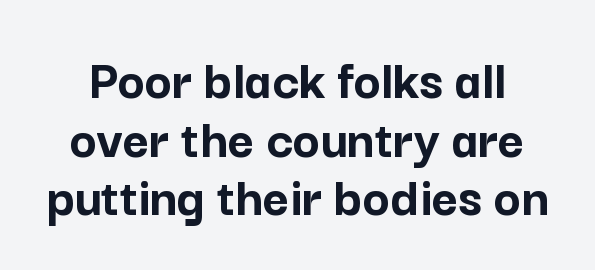
The image shows 57 px semibold sans-serif type, upright; set tight line spacing (1.03x), normal letter spacing, not underlined; low stroke contrast and a medium x-height.
